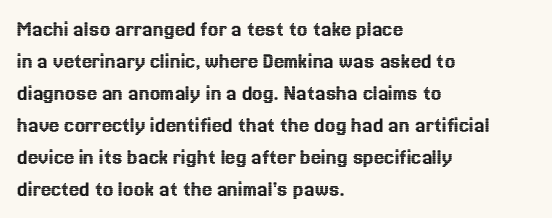
These lines are set flush left with a ragged right edge. Nope, not italic — everything's standing straight. Observe the ordinary spacing: letters are neighbours, not strangers. Vertically, the passage feels balanced, rows spaced as you'd expect. Has an underline been added? It has not.
